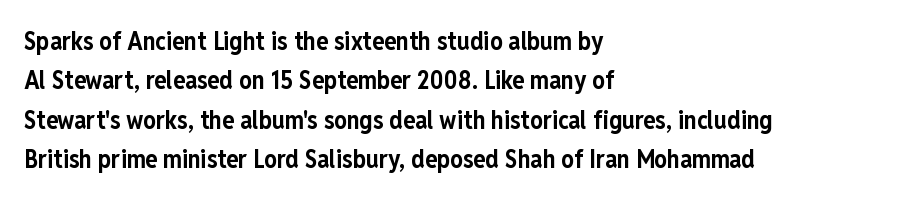
Evenly set lines give the paragraph a standard silhouette. Glance below the letters and you will spot only blank space. Typeset ragged right — the left edge is the straight one. This sample uses plain, unmodified letter spacing. Style check: upright. I'd describe the lettering as bold — thick and assertive.
